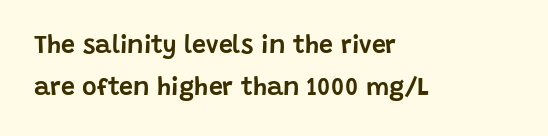
Vertically, the passage feels balanced, rows spaced as you'd expect. The specimen omits any rule beneath the text block's lines. The font's upright variant was chosen for this text. Standard letterfit; no display-style spreading of the glyphs. Leftover space on each line is placed entirely after the last word.
